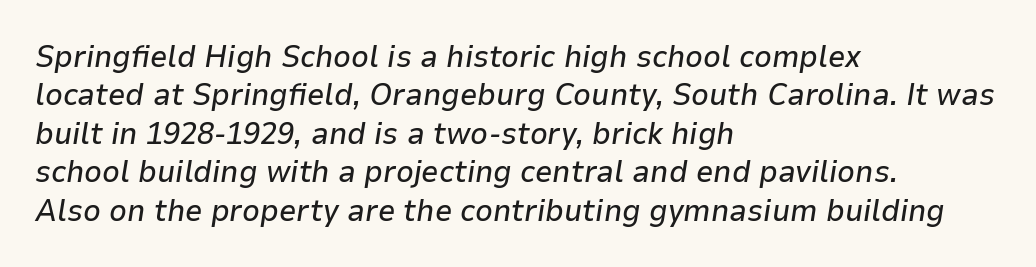
Teacher's note: observe the even left margin — that is flush-left alignment. No word sits above an underline. Looking at the ascenders, they clearly lean. No extra tracking has been applied to these lines. Looks like regular typesetting: each glyph gets only the width it needs.
